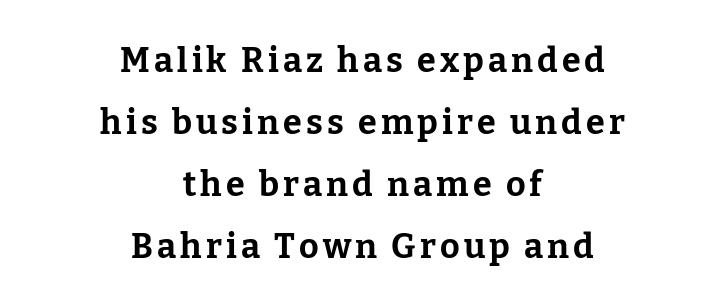
{"serif": "yes", "italic": "no", "bold": "yes", "weight": "bold", "width": "normal", "stroke_contrast": "low", "x_height": "medium", "monospaced": "no", "underline": "no", "align": "center", "line_spacing_ratio": 1.82, "glyph_px": 34}
